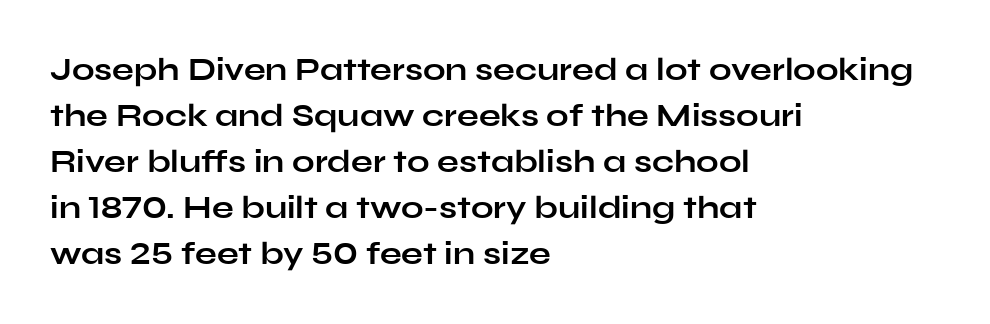
{"serif": "no", "italic": "no", "bold": "yes", "weight": "bold", "width": "wide", "stroke_contrast": "low", "x_height": "medium", "monospaced": "no", "underline": "no", "align": "left", "line_spacing": "normal", "line_spacing_ratio": 1.44, "letter_spacing": "normal", "letter_spacing_em": 0.0, "glyph_px": 32}
